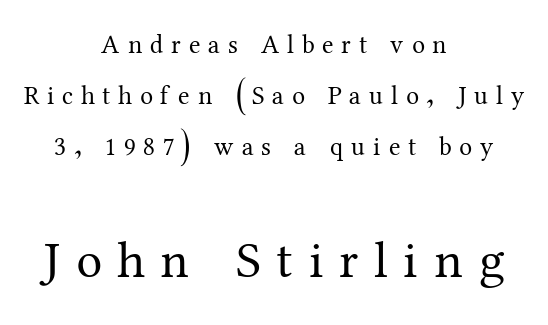
{"serif": "yes", "italic": "no", "bold": "no", "weight": "regular", "width": "normal", "stroke_contrast": "medium", "x_height": "medium", "monospaced": "no", "underline": "no", "align": "center", "line_spacing": "loose", "line_spacing_ratio": 1.96, "letter_spacing": "wide", "letter_spacing_em": 0.3, "larger_block": "second", "size_ratio": 2.0, "glyph_px": 52}
